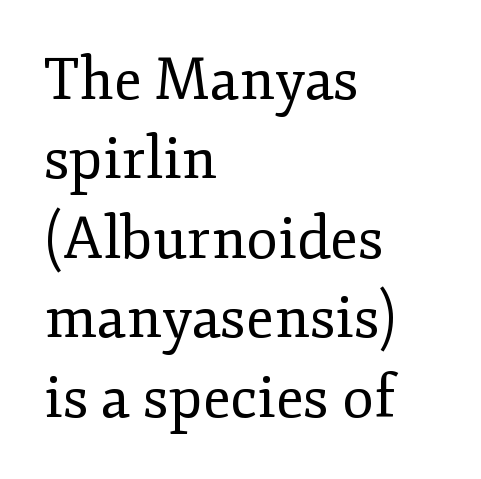
{"serif": "yes", "italic": "no", "bold": "no", "weight": "regular", "width": "normal", "stroke_contrast": "low", "x_height": "small", "monospaced": "no", "underline": "no", "align": "left", "line_spacing": "normal", "line_spacing_ratio": 1.37, "letter_spacing": "normal", "letter_spacing_em": 0.0, "glyph_px": 58}
